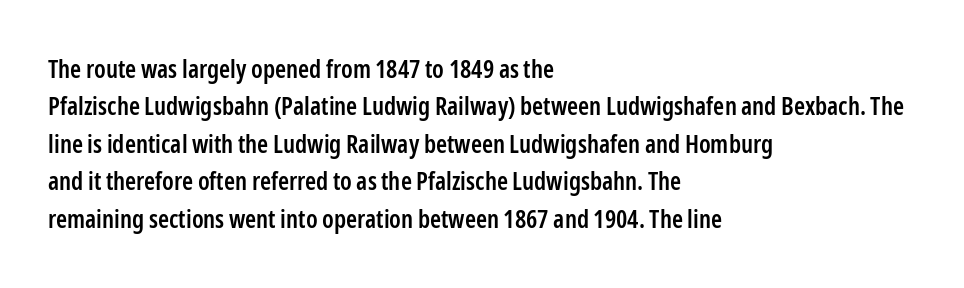
Standard letterfit; no display-style spreading of the glyphs. A bare baseline throughout the passage. Baseline-to-baseline distance is the conventional proportion of letter height. The axis of the letterforms is exactly vertical. The passage shown is semibold, sitting just below true bold. The lines are quadded left.
